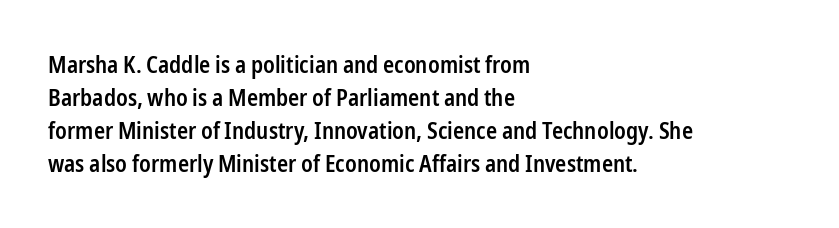
The image shows 23 px text type, upright; set left-aligned, normal line spacing (1.44x), normal letter spacing, not underlined.
